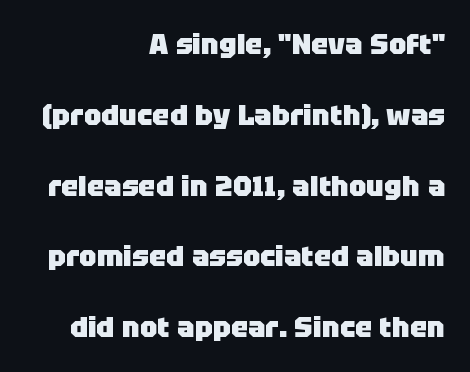
Q: Is the text bold? A: Yes.
Q: Is the text italic (slanted)? A: No, it is upright.
Q: Is the typeface a serif or a sans-serif typeface? A: Sans-serif.
Q: Is the text underlined? A: No.
Q: How is the paragraph aligned? A: Right-aligned.
Q: Is the spacing between letters normal or unusually wide? A: Normal.
Q: Is the spacing between lines tight, normal or loose? A: Loose.
Q: Width (condensed, normal, or wide)? A: Normal.
Q: Stroke contrast? A: Low.
Q: x-height? A: Large.
Q: Monospaced? A: No.
